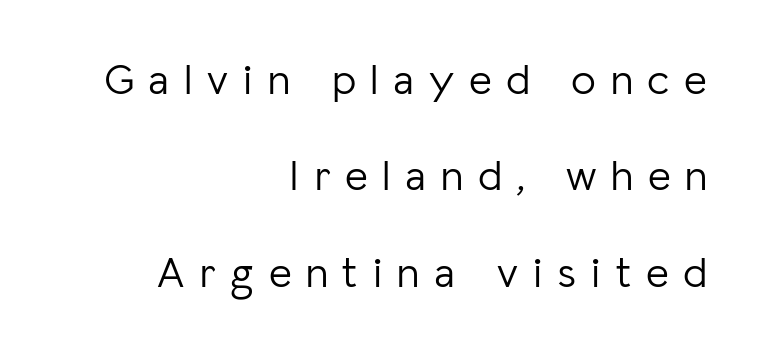
A flush-right, rag-left setting is used for this passage. Characters follow at a spacing far wider than the type designer built in. Ink coverage per letter is moderate at most. The face used here is proportionally spaced, like ordinary book or web type.
